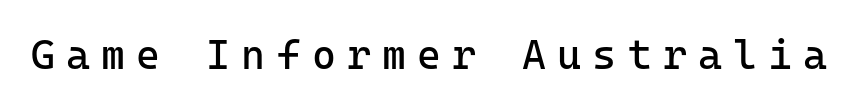
The face used here is rendered with a markedly widened letterfit. What kind of face is this? One without serifs — a sans. Summary of weight: not heavy and not bold. Anything drawn beneath the words? Only blank space. Every character here occupies the same horizontal width, giving the sample a typewriter-like rhythm. Ordinary non-slanted type is in use.
